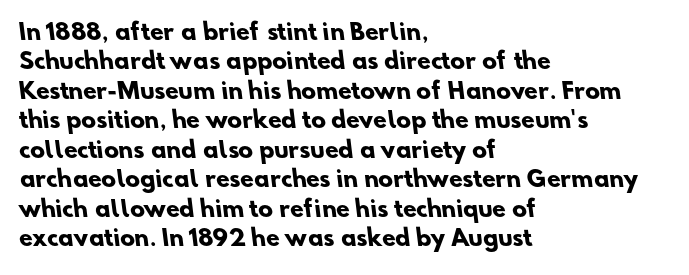
The passage shown has conventional tracking throughout. Bare-footed words on every line. These lines are set flush left with a ragged right edge. A normal amount of white space separates one row of letters from the next. Summary of weight: heavy, a full bold.
